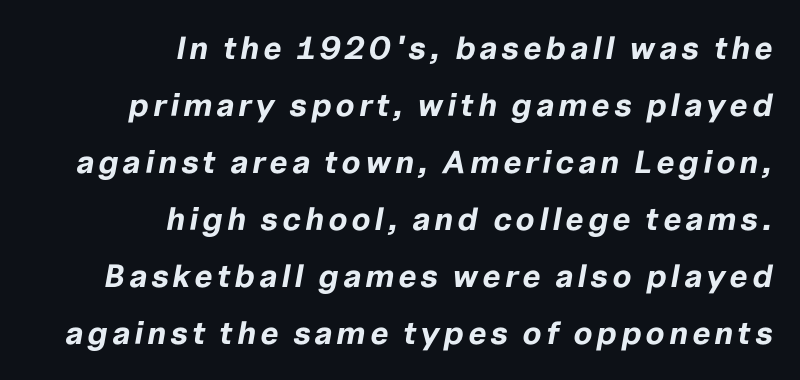
Any mark beneath the type? The region is blank. The paragraph has a hard right edge and a soft left edge. Looks like regular typesetting: each glyph gets only the width it needs. Posture: slanted. Plenty of ink on the page — the face is bold.
